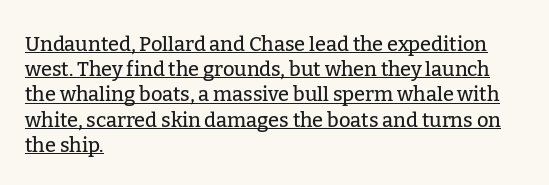
Q: Is the text italic (slanted)? A: No, it is upright.
Q: Is the text underlined? A: Yes.
Q: How is the paragraph aligned? A: Left-aligned.
Q: Is the spacing between letters normal or unusually wide? A: Normal.
Q: Is the spacing between lines tight, normal or loose? A: Normal.
